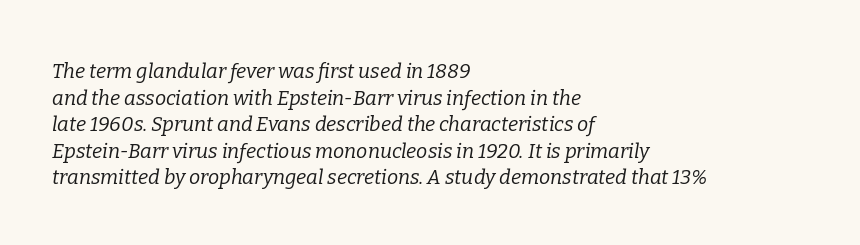
{"italic": "yes", "lean": "right", "slant_degrees": 9, "bold": "no", "underline": "no", "align": "left", "line_spacing": "normal", "line_spacing_ratio": 1.33, "letter_spacing": "normal", "letter_spacing_em": 0.0, "glyph_px": 20}
